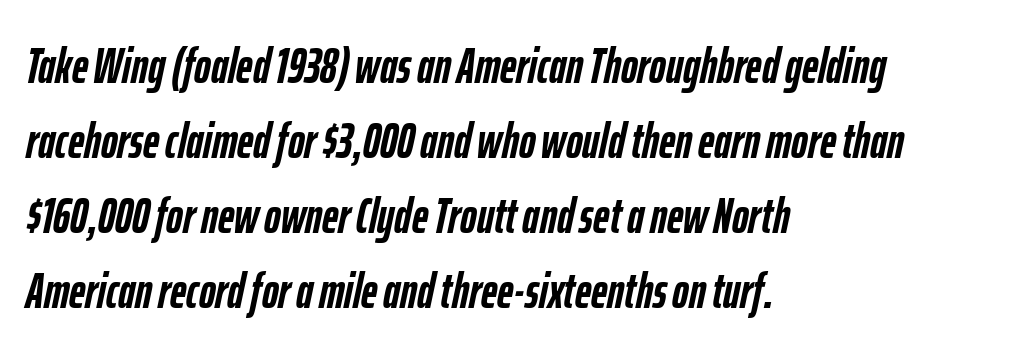
These lines are rendered in a variable-pitch font. Lines of text with bare space underneath. The rendering anchors every line to the left-hand side. The rendering keeps characters at their native spacing. The specimen reads as italic at a glance.
